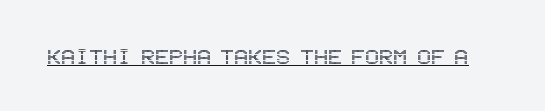
{"italic": "no", "underline": "yes", "letter_spacing": "normal", "letter_spacing_em": 0.0, "glyph_px": 26}
